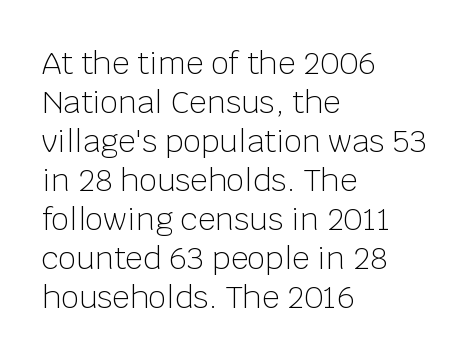
Q: Is the text bold? A: No.
Q: Is the text italic (slanted)? A: No, it is upright.
Q: Is the typeface a serif or a sans-serif typeface? A: Sans-serif.
Q: Is the text underlined? A: No.
Q: How is the paragraph aligned? A: Left-aligned.
Q: Is the spacing between letters normal or unusually wide? A: Normal.
Q: Is the spacing between lines tight, normal or loose? A: Normal.
Q: Width (condensed, normal, or wide)? A: Normal.
Q: Stroke contrast? A: Low.
Q: x-height? A: Large.
Q: Monospaced? A: No.
